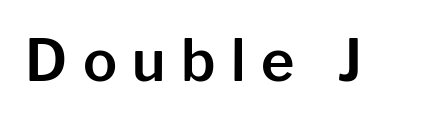
The image shows 57 px sans-serif type, upright; set unusually wide letter spacing (+0.27 em), not underlined; low stroke contrast and a medium x-height.
